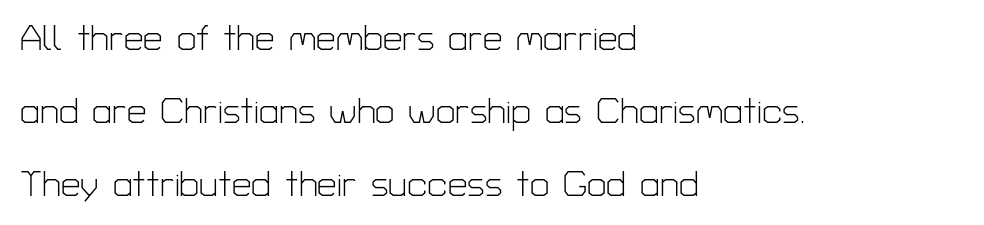
{"serif": "no", "italic": "no", "bold": "no", "weight": "light", "width": "normal", "stroke_contrast": "low", "x_height": "medium", "monospaced": "no", "underline": "no", "align": "left", "line_spacing": "loose", "line_spacing_ratio": 2.08, "letter_spacing": "normal", "letter_spacing_em": 0.0, "glyph_px": 35}
